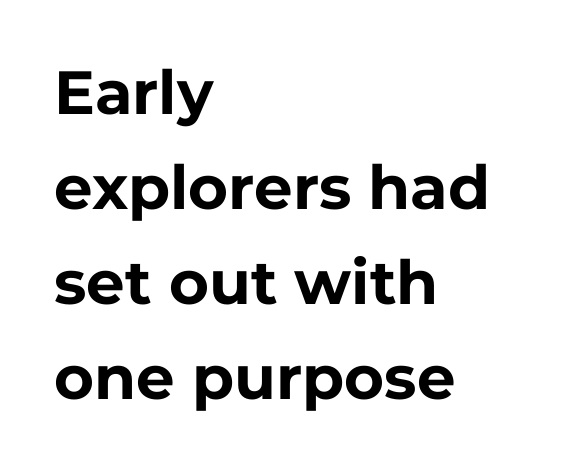
The face used here is proportionally spaced, like ordinary book or web type. How would I describe the line gaps? Plain and ordinary. Short note: letters normally spaced. These lines are composed in type without serifs. Designer's note — italics off, roman on.
